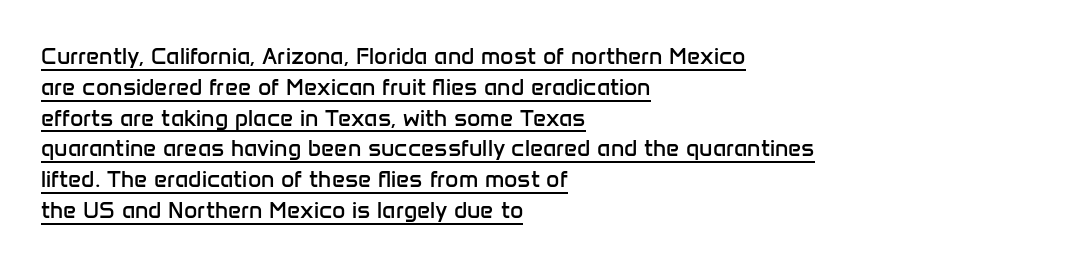
The specimen reads as upright at a glance. Each word holds together tightly as a unit, with standard inter-letter gaps. Heaviness? Minimal to ordinary, like unemphasized prose. Beneath each row of characters lies a ruled line. Quick note: interline space is typical. In CSS terms this would be text-align: left.
